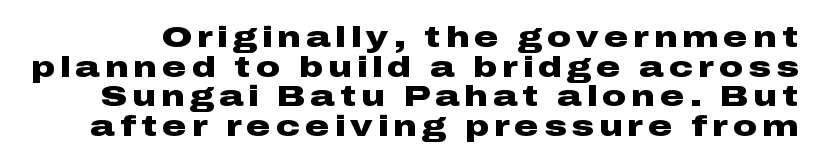
{"serif": "no", "italic": "no", "bold": "yes", "weight": "heavy", "width": "wide", "stroke_contrast": "low", "x_height": "medium", "monospaced": "no", "underline": "no", "line_spacing": "tight", "line_spacing_ratio": 0.99, "glyph_px": 30}
